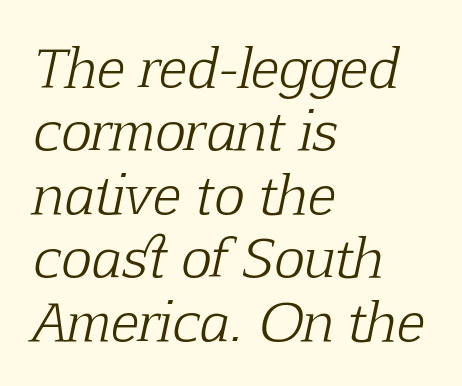
{"serif": "yes", "italic": "yes", "lean": "right", "slant_degrees": 12, "bold": "no", "weight": "light", "width": "normal", "stroke_contrast": "low", "x_height": "medium", "monospaced": "no", "underline": "no", "align": "left", "line_spacing_ratio": 1.22, "letter_spacing": "normal", "letter_spacing_em": 0.0, "glyph_px": 52}
